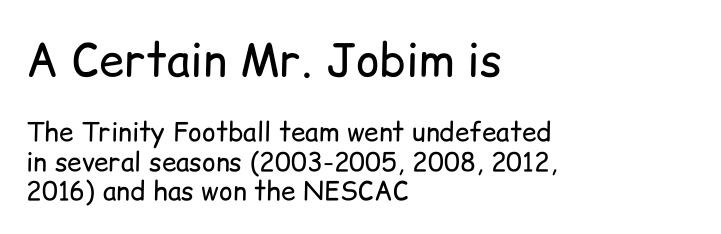
The image shows 45 px regular-weight sans-serif type, upright; set left-aligned, tight line spacing (1.12x), normal letter spacing, not underlined; the first (top) block is 1.73x larger; low stroke contrast and a medium x-height.
